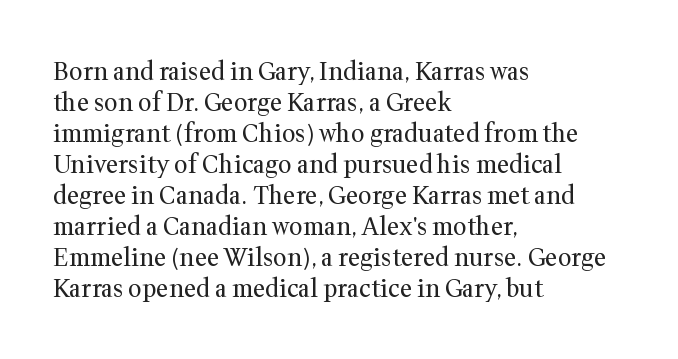
These lines keep a tight, regular rhythm from letter to letter. Notice how descenders clear the ascenders below comfortably — that's standard leading. These lines were composed using upright roman letters. One-word summary of the alignment: left. Nobody drew a line under any word here. The typesetting does not lean heavy: it is not bold.
